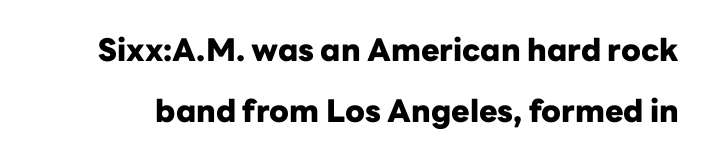
The image shows 31 px heavy sans-serif type, upright; set loose line spacing (1.97x), normal letter spacing, not underlined; low stroke contrast and a medium x-height.
